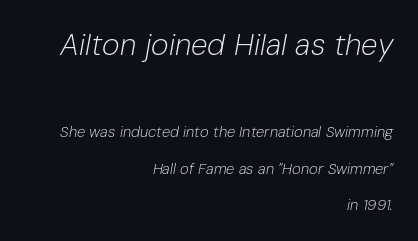
The image shows 30 px light type, italic (leaning right); set right-aligned, loose line spacing (2.44x), normal letter spacing, not underlined; the first (top) block is 2.0x larger; low stroke contrast and a medium x-height.
